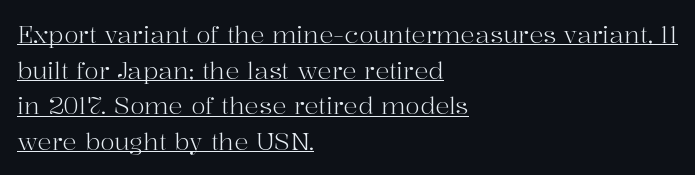
The image shows 24 px text type, upright; set left-aligned, normal line spacing (1.48x), normal letter spacing, underlined.
